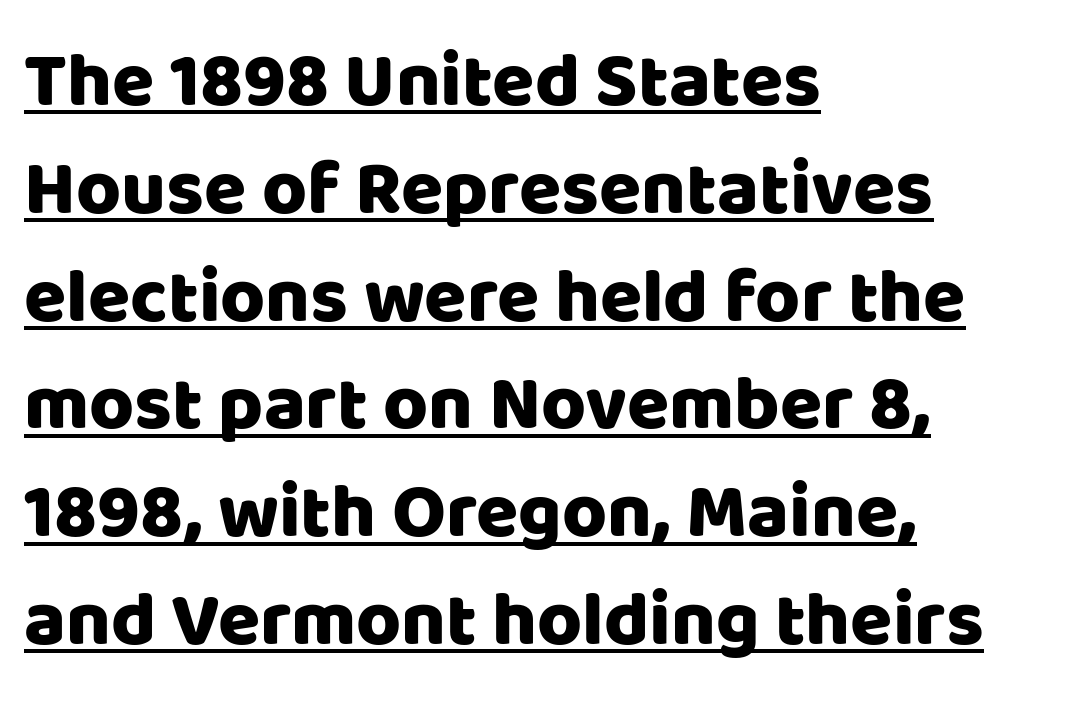
{"serif": "no", "italic": "no", "width": "normal", "stroke_contrast": "low", "x_height": "large", "monospaced": "no", "underline": "yes", "align": "left", "line_spacing": "normal", "line_spacing_ratio": 1.4, "letter_spacing": "normal", "letter_spacing_em": 0.0, "glyph_px": 77}
